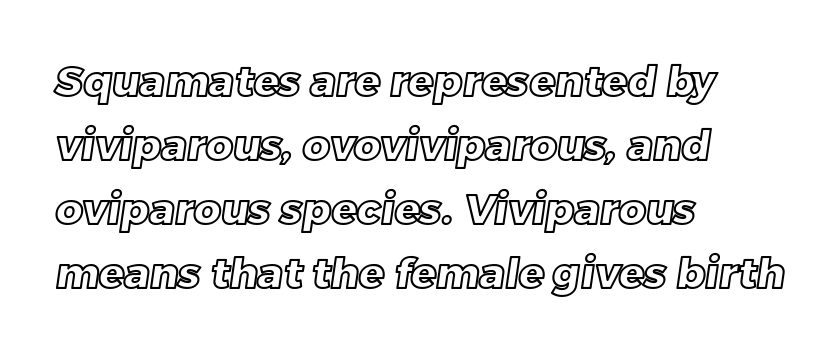
The image shows 42 px text type; set left-aligned, normal line spacing (1.52x), normal letter spacing, not underlined; a large x-height.
